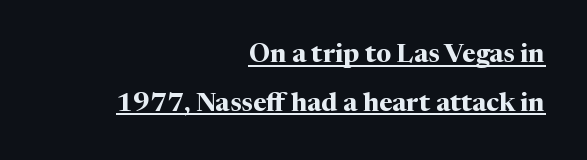
The image shows 26 px bold type, upright; set right-aligned, line spacing 1.87x, normal letter spacing, underlined.
